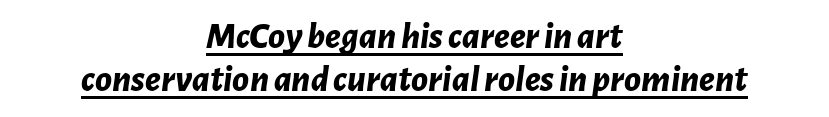
The image shows 38 px bold type, italic (leaning right); set centered, tight line spacing (1.14x), normal letter spacing, underlined; low stroke contrast and a medium x-height.
